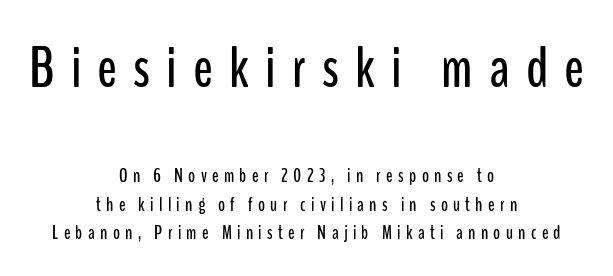
The baseline area is clear. Posture: straight, roman, zero tilt. These lines are composed in type without serifs. Words appear elongated and porous because spacing is wide. Is there much room between lines? A standard amount, neither cramped nor airy.
